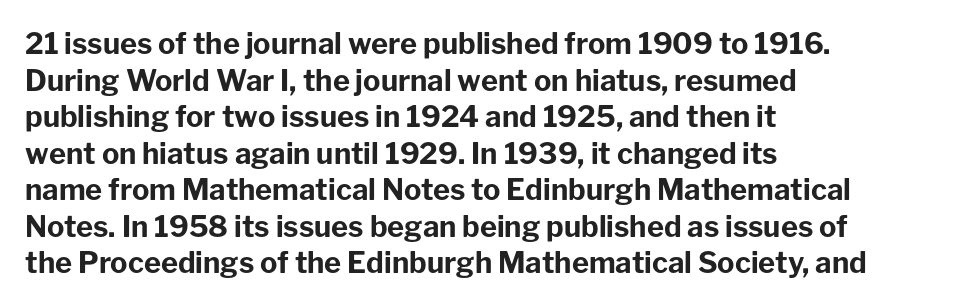
The face used here is proportionally spaced, like ordinary book or web type. Letters rest on an invisible, unmarked baseline. Does the weight exceed regular? Yes, all the way to bold. Are there feet on the stems? There aren't — it's a sans. Is the letter spacing exaggerated? No — it looks like the ordinary default.
